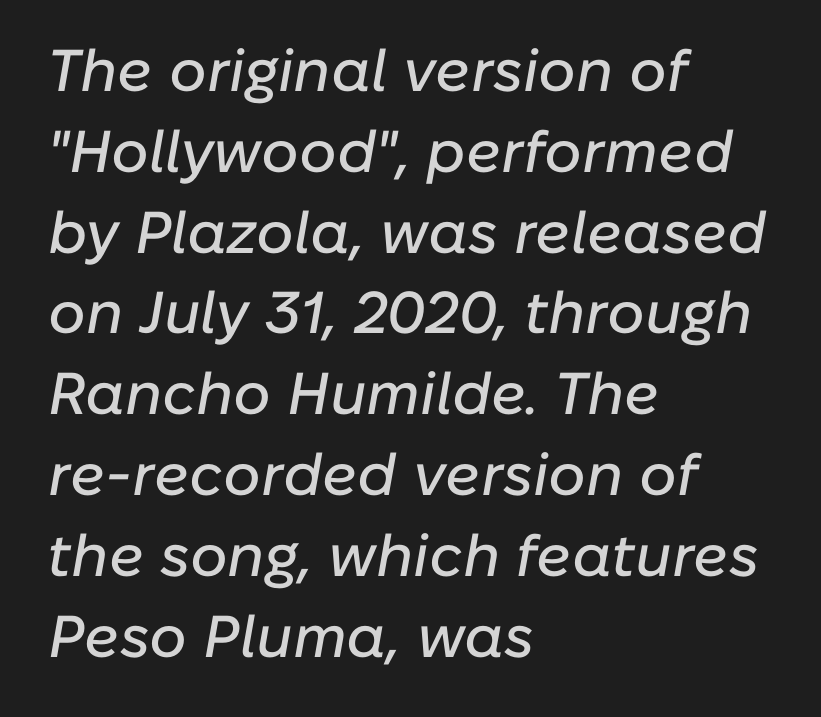
{"italic": "yes", "lean": "right", "slant_degrees": 10, "width": "normal", "stroke_contrast": "low", "x_height": "medium", "monospaced": "no", "underline": "no", "align": "left", "line_spacing": "normal", "line_spacing_ratio": 1.37, "letter_spacing": "normal", "letter_spacing_em": 0.0, "glyph_px": 59}
